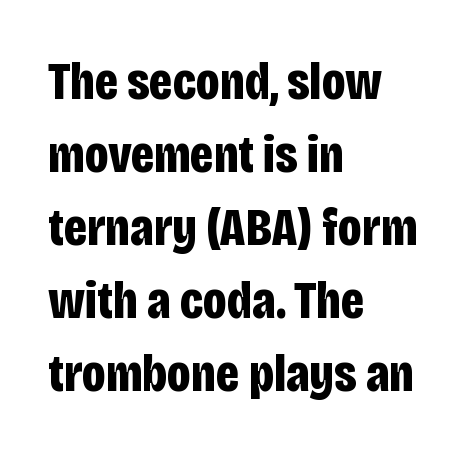
{"serif": "no", "italic": "no", "bold": "yes", "weight": "bold", "width": "condensed", "stroke_contrast": "low", "x_height": "large", "monospaced": "no", "underline": "no", "align": "left", "line_spacing": "normal", "line_spacing_ratio": 1.35, "letter_spacing": "normal", "letter_spacing_em": 0.0, "glyph_px": 54}
